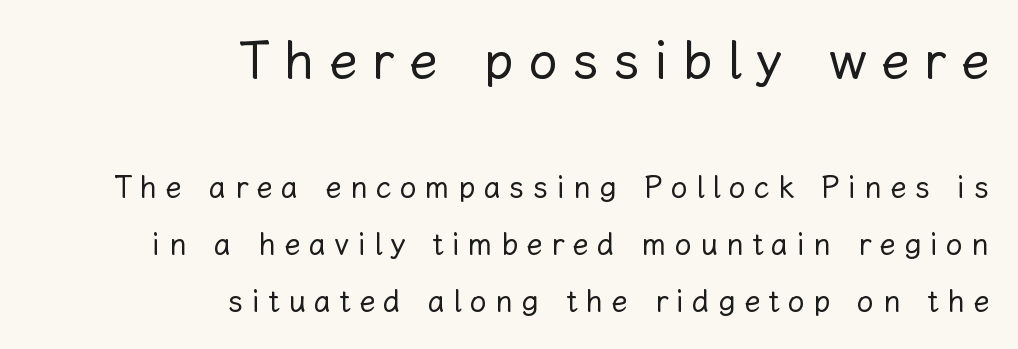
Q: Is the text bold? A: No.
Q: Is the text italic (slanted)? A: No, it is upright.
Q: Is the text underlined? A: No.
Q: How is the paragraph aligned? A: Right-aligned.
Q: Is the spacing between letters normal or unusually wide? A: Unusually wide.
Q: Is the spacing between lines tight, normal or loose? A: Loose.
Q: Which block of text is set in a larger size, the first (top) or the second (bottom)? A: The first (top) one.
Q: Width (condensed, normal, or wide)? A: Normal.
Q: Stroke contrast? A: Low.
Q: x-height? A: Medium.
Q: Monospaced? A: No.
